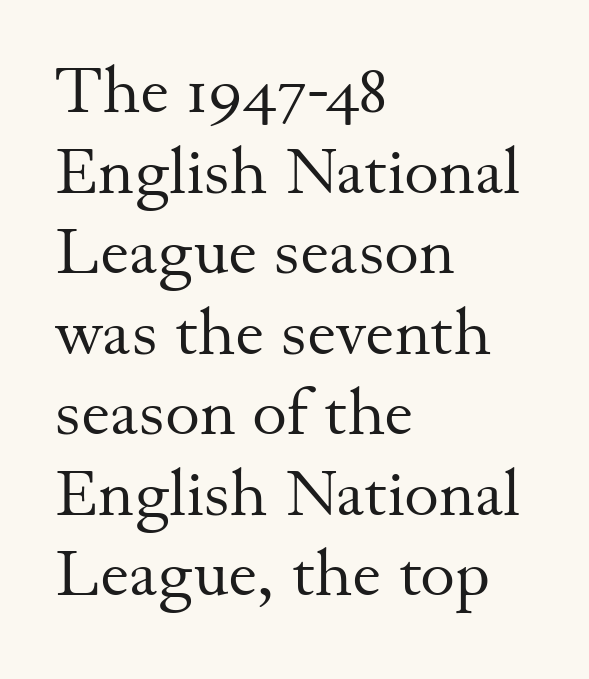
{"serif": "yes", "italic": "no", "bold": "no", "weight": "regular", "width": "normal", "stroke_contrast": "medium", "x_height": "small", "monospaced": "no", "underline": "no", "align": "left", "line_spacing_ratio": 1.22, "letter_spacing": "normal", "letter_spacing_em": 0.0, "glyph_px": 66}
